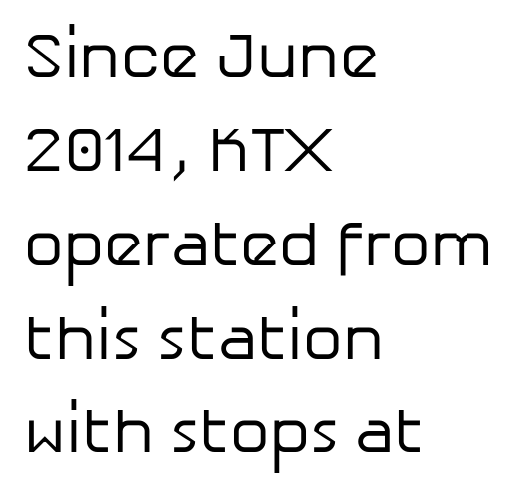
The ragged edge is on the right, which tells us the setting is flush left. A typesetter would call this proportional, since set widths differ per character. The words here are not underlined. Compared with a typical body face, this is equally light or lighter still. Regular leading. The letters carry no serifs — their stems end cleanly without finishing strokes.
